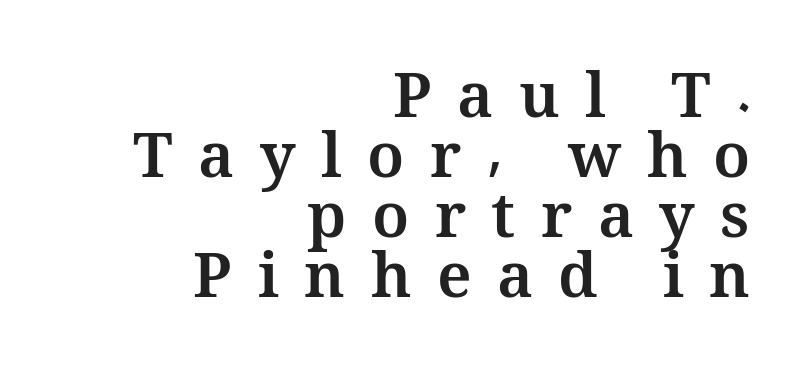
Between one letter and the next there's a generous, obvious gap. Typographic density is high because the face is bold. Does the lettering tilt? It doesn't — this is upright. You could not count columns in this text — the font is proportionally spaced.
